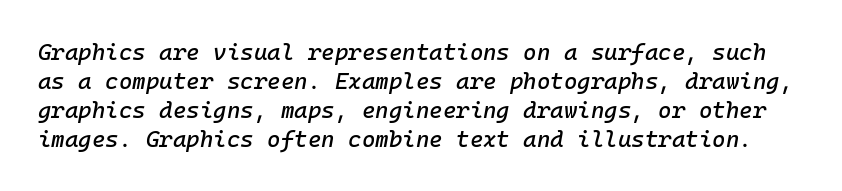
Q: Is the text italic (slanted)? A: Yes, it leans right by about 10 degrees.
Q: Is the text underlined? A: No.
Q: Is the spacing between letters normal or unusually wide? A: Normal.
Q: Is the spacing between lines tight, normal or loose? A: Normal.
